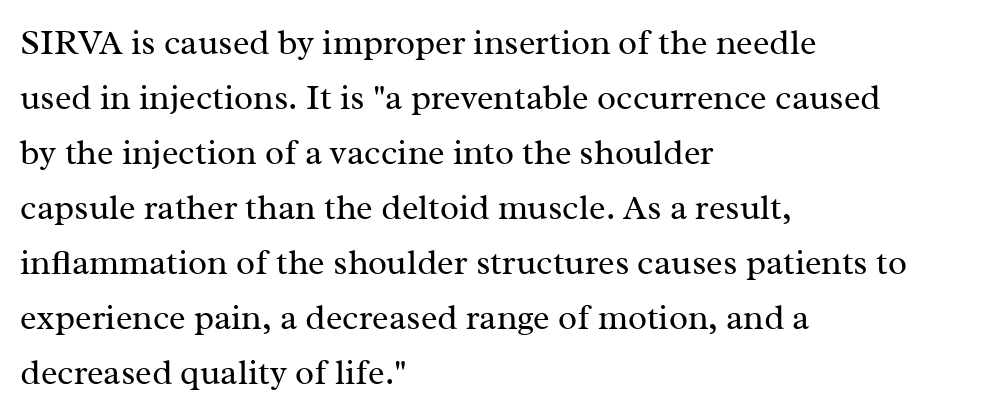
The words here are not underlined. You could not count columns in this text — the font is proportionally spaced. You could call the tracking neutral — neither tight nor loose. The typesetter chose a ragged-right arrangement here.
